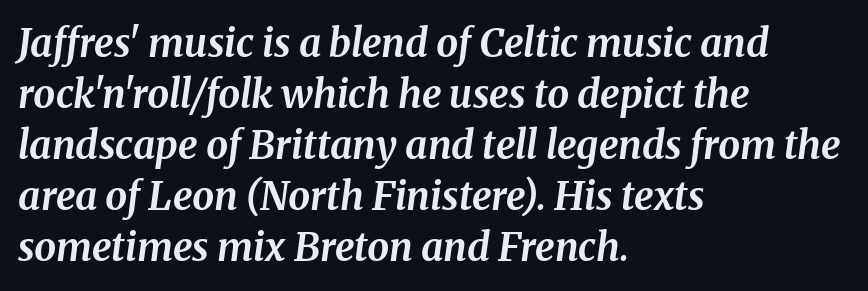
The image shows 39 px bold type, italic (leaning right); set left-aligned, normal line spacing (1.31x), normal letter spacing, not underlined; medium stroke contrast and a medium x-height.
